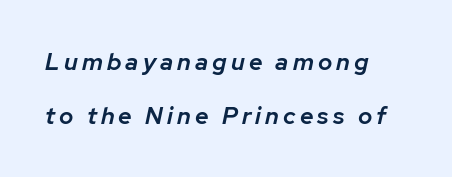
The image shows 24 px text type, italic (leaning right); set left-aligned, loose line spacing (2.24x), not underlined.
